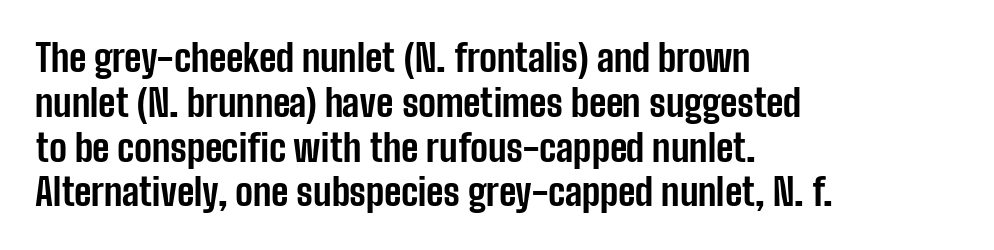
{"serif": "no", "italic": "no", "bold": "yes", "weight": "bold", "width": "condensed", "stroke_contrast": "low", "x_height": "medium", "monospaced": "no", "underline": "no", "align": "left", "line_spacing_ratio": 1.21, "letter_spacing": "normal", "letter_spacing_em": 0.0, "glyph_px": 37}
